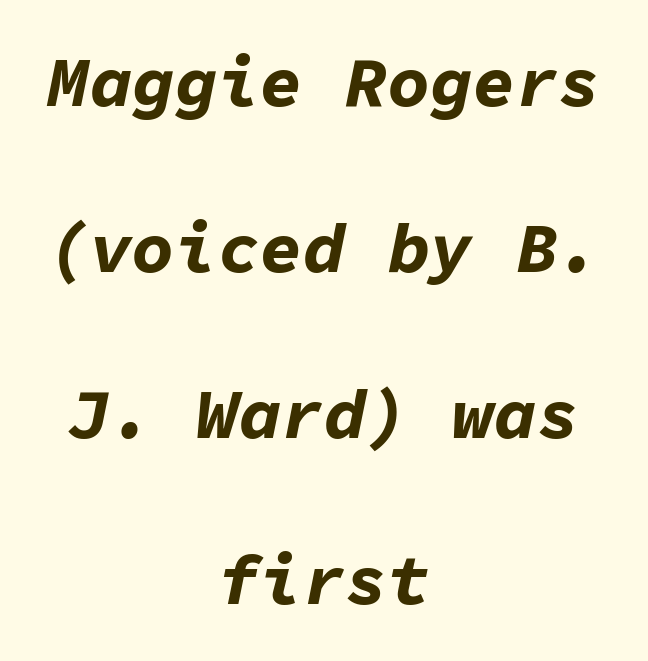
The image shows 71 px bold type, italic (leaning right), monospaced; set centered, loose line spacing (2.34x), normal letter spacing, not underlined; low stroke contrast and a medium x-height.
